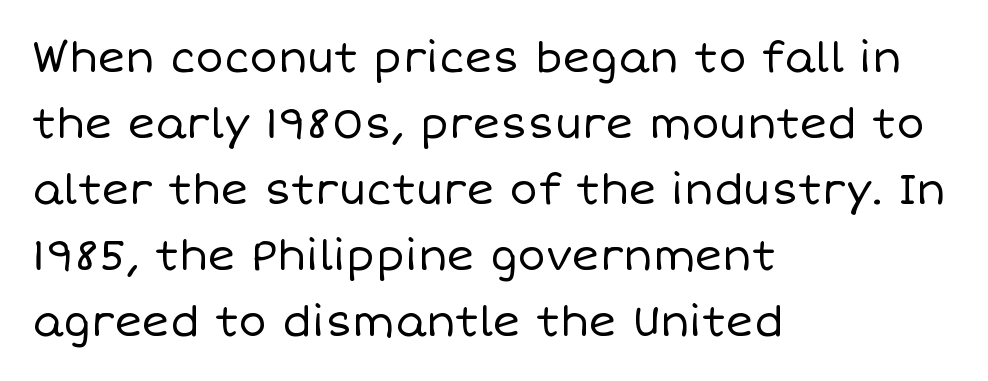
Left-aligned paragraph, ragged on the right. Heft: none added — not bold. Ascenders rise straight up at ninety degrees. The foot of each line stays bare and open. In terms of letterspacing, this is plain default setting. The rendering uses natural spacing where letterforms have individual widths.
